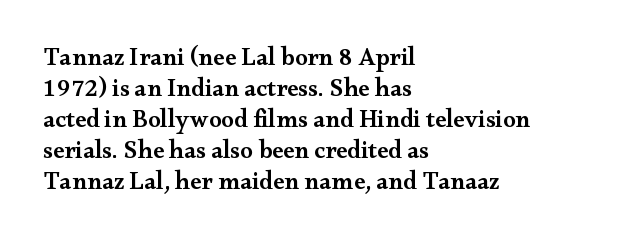
Q: Is the text bold? A: Semi-bold.
Q: Is the text italic (slanted)? A: No, it is upright.
Q: Is the text underlined? A: No.
Q: How is the paragraph aligned? A: Left-aligned.
Q: Is the spacing between letters normal or unusually wide? A: Normal.
